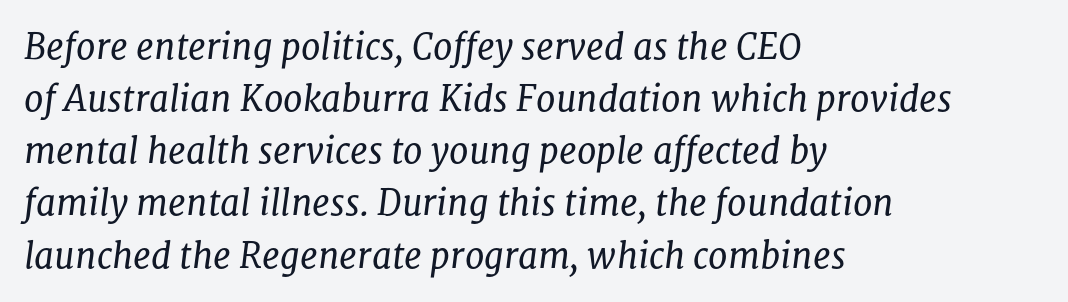
Has an underline been added? It has not. The face looks like a standard text weight, possibly lighter. The rag falls on the right side of this text block. Regarding leading, the lines here are spaced in the standard way. The text was rendered using a seriffed face with decorative stroke endings. Observe the ordinary spacing: letters are neighbours, not strangers.
